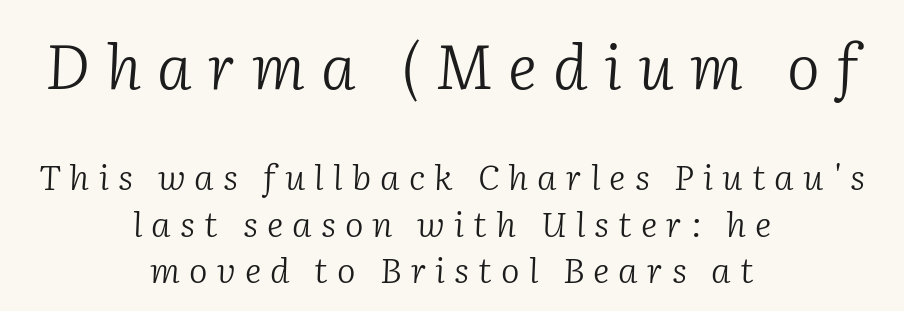
The text block is weighted toward neither margin, spreading evenly from the middle. The block sitting higher on the canvas is the one with enlarged characters. Old-style or modern, the face here clearly has serifs. The passage shown is not bold in any degree. Leading matches the norm, producing a regular column.
